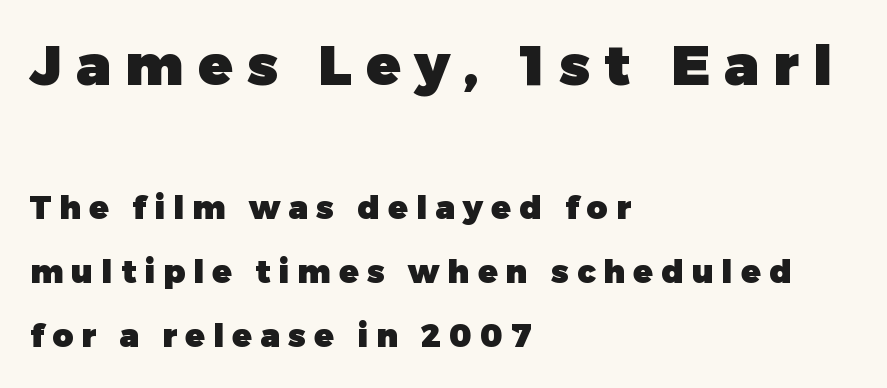
{"serif": "no", "italic": "no", "bold": "yes", "weight": "heavy", "width": "normal", "stroke_contrast": "low", "x_height": "medium", "monospaced": "no", "underline": "no", "align": "left", "line_spacing": "loose", "line_spacing_ratio": 2.0, "letter_spacing": "wide", "letter_spacing_em": 0.26, "larger_block": "first", "size_ratio": 1.75, "glyph_px": 56}
